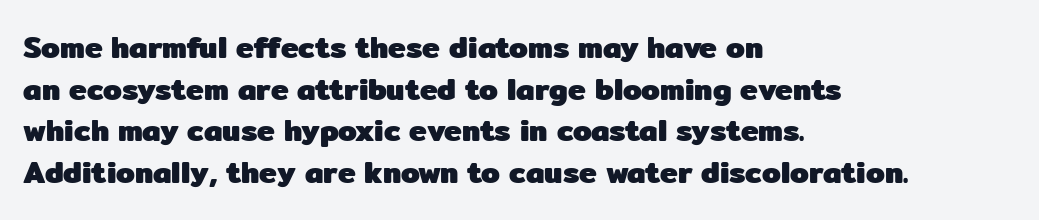
The image shows 30 px heavy sans-serif type, upright; set left-aligned, normal line spacing (1.39x), normal letter spacing, not underlined; low stroke contrast and a medium x-height.
